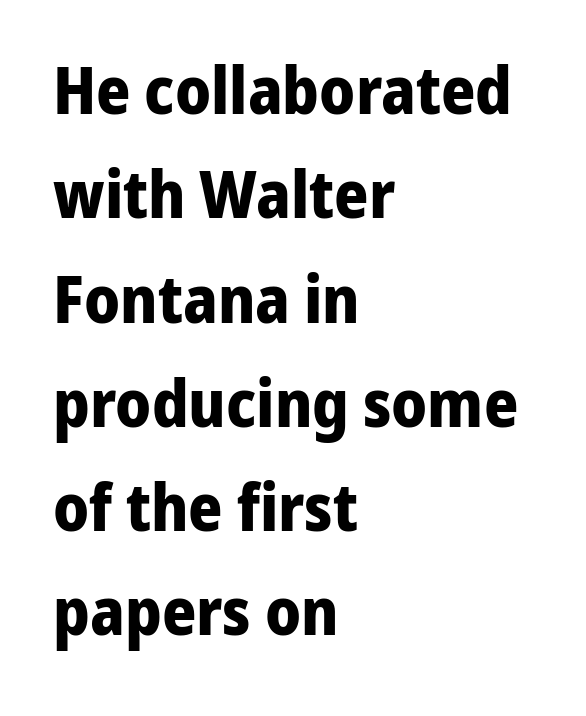
The image shows 66 px bold sans-serif type, upright; set left-aligned, normal line spacing (1.58x), normal letter spacing, not underlined; low stroke contrast and a medium x-height.
